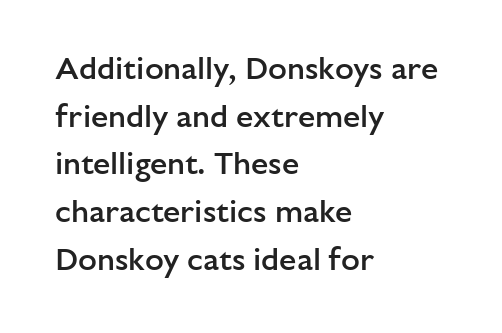
{"serif": "no", "italic": "no", "bold": "semi", "weight": "semibold", "width": "normal", "stroke_contrast": "low", "x_height": "medium", "monospaced": "no", "underline": "no", "align": "left", "line_spacing": "normal", "line_spacing_ratio": 1.54, "letter_spacing": "normal", "letter_spacing_em": 0.0, "glyph_px": 31}
